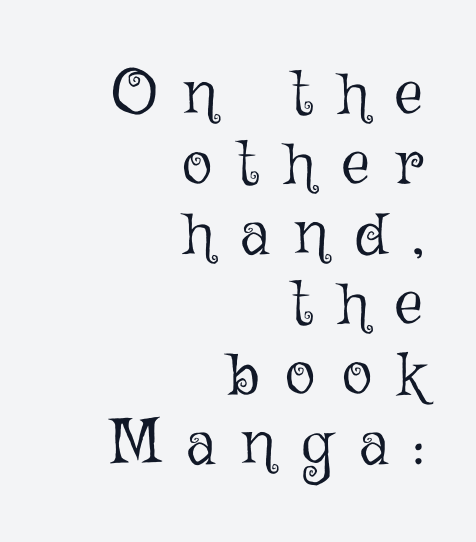
Q: Is the text bold? A: No.
Q: Is the text italic (slanted)? A: No, it is upright.
Q: Is the text underlined? A: No.
Q: How is the paragraph aligned? A: Right-aligned.
Q: Is the spacing between letters normal or unusually wide? A: Unusually wide.
Q: Is the spacing between lines tight, normal or loose? A: Tight.
Q: Width (condensed, normal, or wide)? A: Normal.
Q: Stroke contrast? A: Low.
Q: x-height? A: Medium.
Q: Monospaced? A: No.
